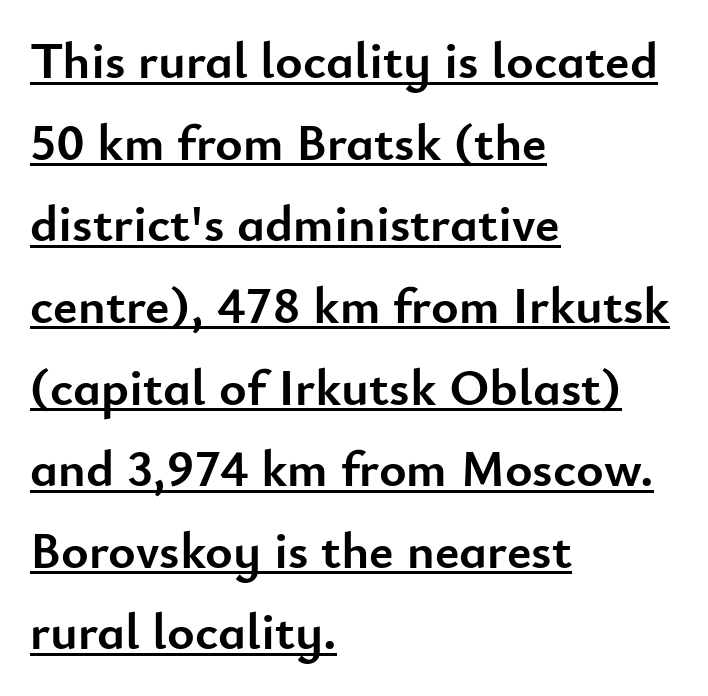
The image shows 52 px semibold sans-serif type, upright; set left-aligned, normal line spacing (1.57x), normal letter spacing, underlined; low stroke contrast and a small x-height.
